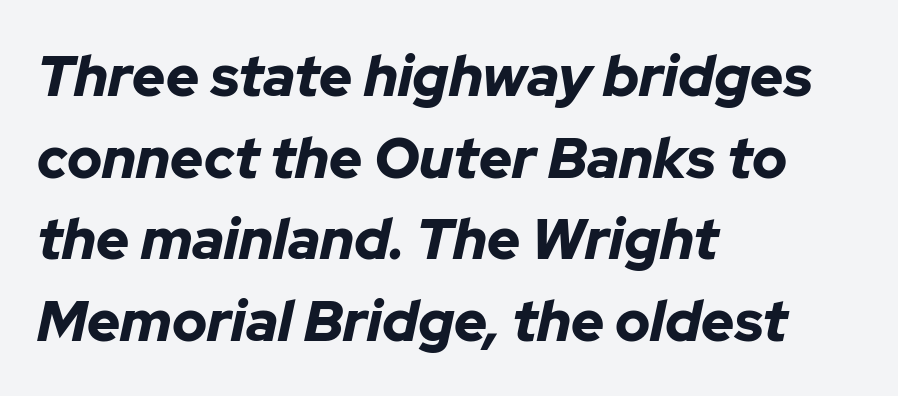
No word sits above an underline. These lines are rendered in a variable-pitch font. This block has exactly the height ordinary leading produces. Compared with a centered layout, this one pins lines to the left instead.
